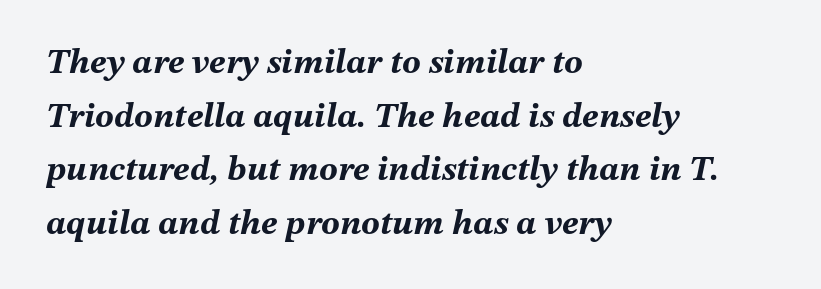
{"italic": "yes", "lean": "right", "slant_degrees": 12, "bold": "yes", "weight": "bold", "width": "normal", "stroke_contrast": "medium", "x_height": "medium", "monospaced": "no", "underline": "no", "align": "left", "line_spacing": "normal", "line_spacing_ratio": 1.53, "letter_spacing": "normal", "letter_spacing_em": 0.0, "glyph_px": 35}
